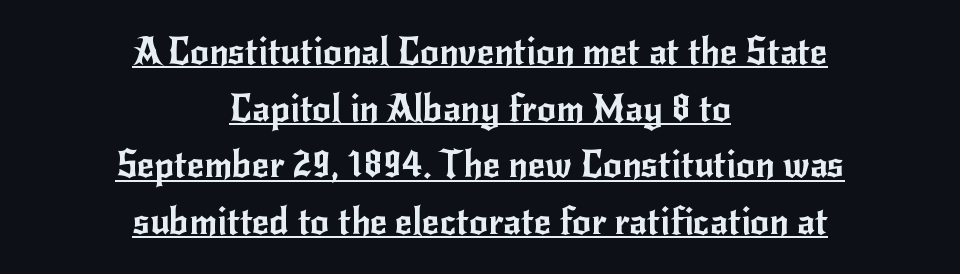
Q: Is the text italic (slanted)? A: No, it is upright.
Q: Is the typeface a serif or a sans-serif typeface? A: Sans-serif.
Q: Is the text underlined? A: Yes.
Q: How is the paragraph aligned? A: Centered.
Q: Is the spacing between letters normal or unusually wide? A: Normal.
Q: Is the spacing between lines tight, normal or loose? A: Normal.
Q: Width (condensed, normal, or wide)? A: Normal.
Q: Stroke contrast? A: Low.
Q: x-height? A: Small.
Q: Monospaced? A: No.
